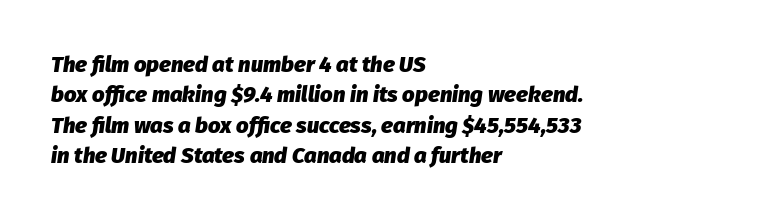
{"italic": "yes", "lean": "right", "slant_degrees": 8, "bold": "yes", "underline": "no", "align": "left", "line_spacing": "normal", "line_spacing_ratio": 1.38, "letter_spacing": "normal", "letter_spacing_em": 0.0, "glyph_px": 22}
